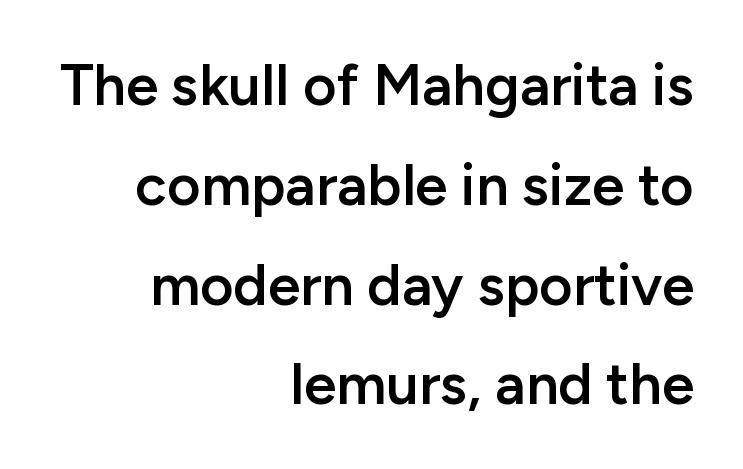
The image shows 58 px semibold sans-serif type, upright; set right-aligned, line spacing 1.72x, normal letter spacing, not underlined; low stroke contrast and a medium x-height.
